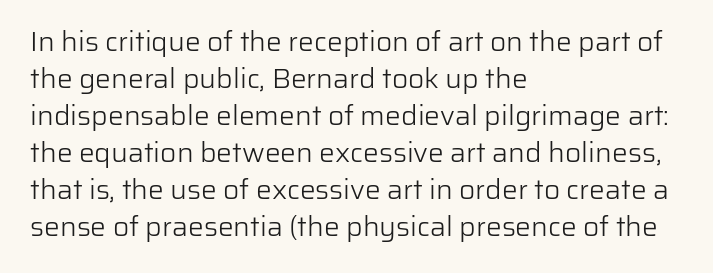
The image shows 28 px light sans-serif type, upright; set left-aligned, normal line spacing (1.32x), normal letter spacing, not underlined; low stroke contrast and a medium x-height.
